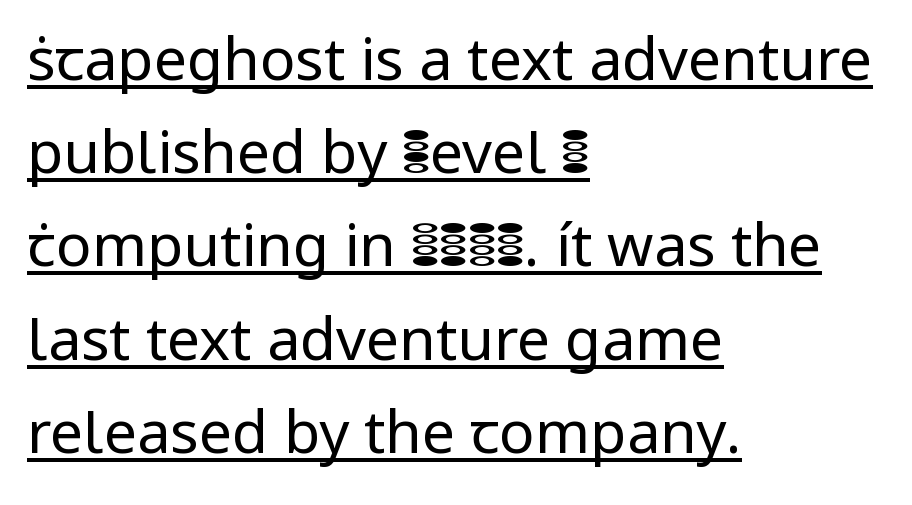
Caption: face not bold, strokes unweighted. Look at the tracking — it's just the regular setting, nothing added. These lines are rendered in a variable-pitch font. The text was rendered using a sans face with plain stroke endings. This sample keeps an unexceptional amount of space between lines. When letters stand straight like this, we call the style roman or upright.
